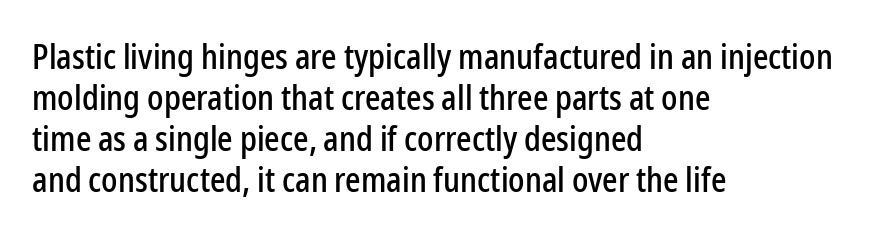
{"serif": "no", "italic": "no", "width": "condensed", "stroke_contrast": "low", "x_height": "medium", "monospaced": "no", "underline": "no", "align": "left", "line_spacing_ratio": 1.21, "letter_spacing": "normal", "letter_spacing_em": 0.0, "glyph_px": 34}
